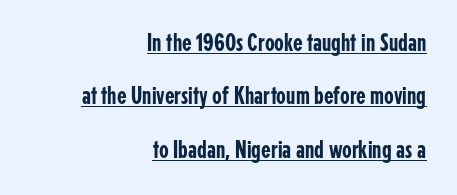
Tracking here is standard; glyphs follow each other at the usual distance. These lines are set flush right with a ragged left edge. Underline: present. Tall strokes in this sample are plumb rather than angled. This sample trades compactness for vertical openness between lines.
